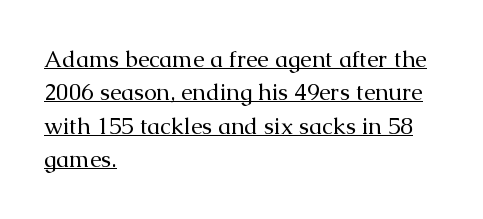
{"italic": "no", "bold": "no", "underline": "yes", "align": "left", "line_spacing": "normal", "line_spacing_ratio": 1.45, "letter_spacing": "normal", "letter_spacing_em": 0.0, "glyph_px": 23}
